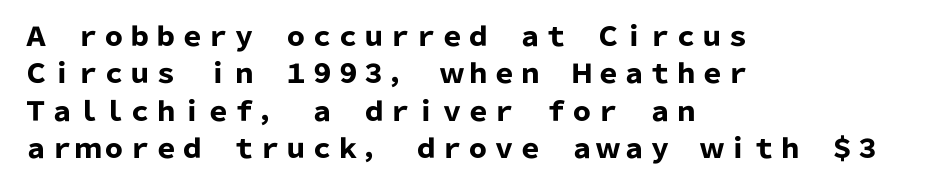
The image shows 26 px bold type, upright; set left-aligned, normal line spacing (1.44x), normal letter spacing, not underlined.
